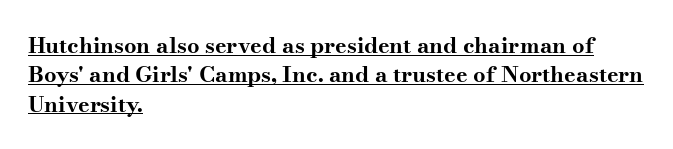
Q: Is the text bold? A: Yes.
Q: Is the text italic (slanted)? A: No, it is upright.
Q: Is the text underlined? A: Yes.
Q: How is the paragraph aligned? A: Left-aligned.
Q: Is the spacing between letters normal or unusually wide? A: Normal.
Q: Is the spacing between lines tight, normal or loose? A: Normal.
